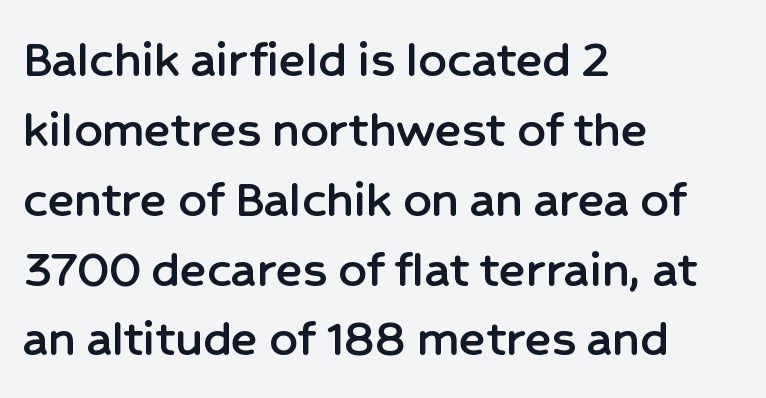
Q: Is the text italic (slanted)? A: No, it is upright.
Q: Is the typeface a serif or a sans-serif typeface? A: Sans-serif.
Q: Is the text underlined? A: No.
Q: How is the paragraph aligned? A: Left-aligned.
Q: Is the spacing between letters normal or unusually wide? A: Normal.
Q: Is the spacing between lines tight, normal or loose? A: Normal.
Q: Width (condensed, normal, or wide)? A: Normal.
Q: Stroke contrast? A: Low.
Q: x-height? A: Medium.
Q: Monospaced? A: No.
